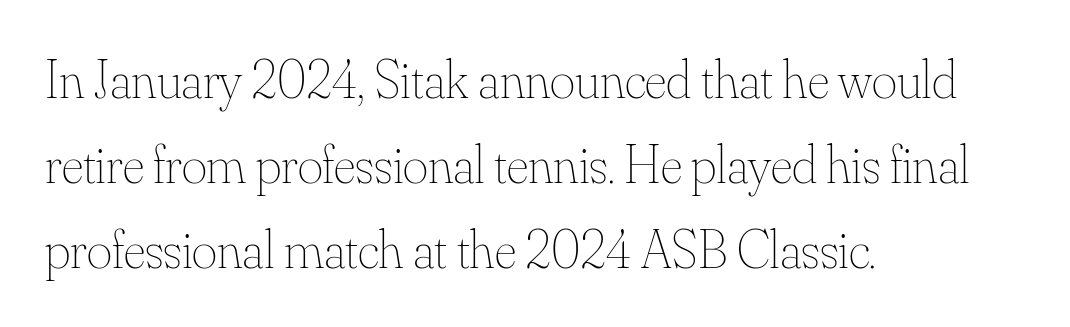
Line spacing here is normal. The ragged edge is on the right, which tells us the setting is flush left. The rendering uses natural spacing where letterforms have individual widths. Tracking here is standard; glyphs follow each other at the usual distance. Notice how the stems are strictly vertical — no italics here.
